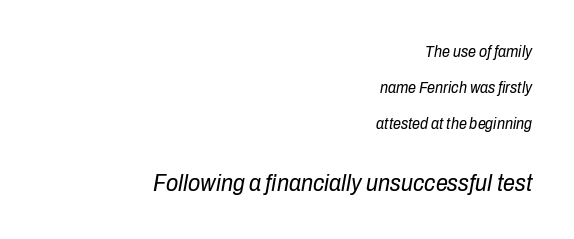
Reading top to bottom, the characters get bigger at the block break. Stem width sits at or under what a default text font uses. One-word summary of the alignment: right. These lines were composed using italics. Type without underlining.
